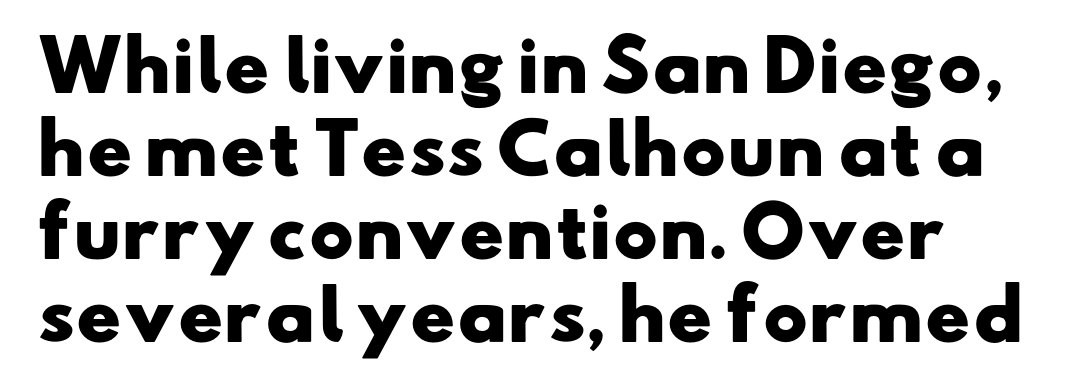
The image shows 68 px heavy, wide sans-serif type; set left-aligned, line spacing 1.22x, normal letter spacing, not underlined; low stroke contrast and a small x-height.
